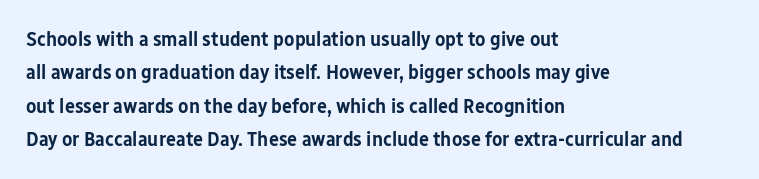
{"italic": "no", "bold": "semi", "underline": "no", "align": "left", "line_spacing": "normal", "line_spacing_ratio": 1.59, "letter_spacing": "normal", "letter_spacing_em": 0.0, "glyph_px": 21}
